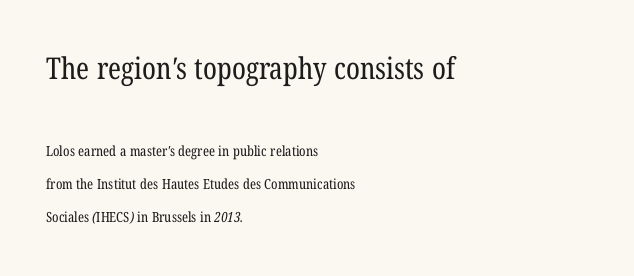
{"serif": "yes", "bold": "no", "weight": "regular", "width": "condensed", "stroke_contrast": "low", "x_height": "medium", "monospaced": "no", "underline": "no", "align": "left", "line_spacing": "loose", "line_spacing_ratio": 2.37, "letter_spacing": "normal", "letter_spacing_em": 0.0, "larger_block": "first", "size_ratio": 2.14, "glyph_px": 30}
